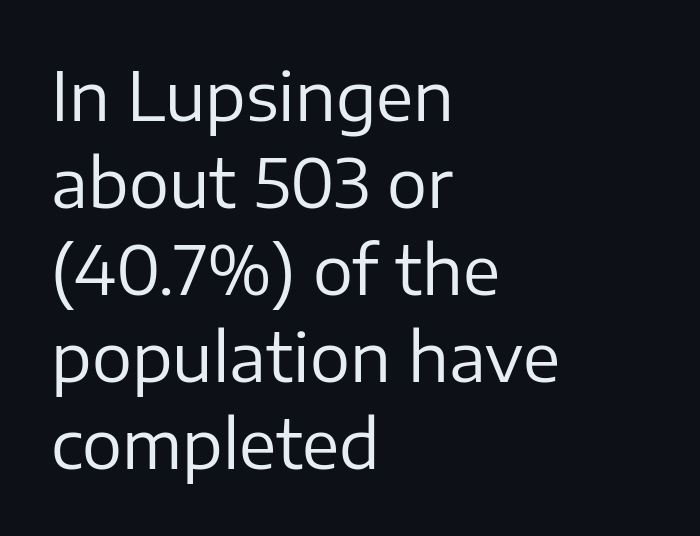
{"serif": "no", "italic": "no", "bold": "no", "weight": "regular", "width": "normal", "stroke_contrast": "low", "x_height": "medium", "monospaced": "no", "underline": "no", "align": "left", "line_spacing": "normal", "line_spacing_ratio": 1.3, "letter_spacing": "normal", "letter_spacing_em": 0.0, "glyph_px": 67}
